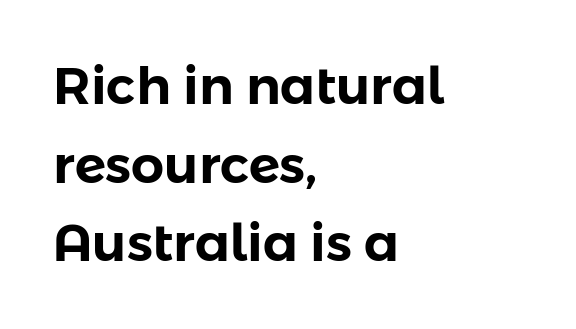
The leading is moderate, giving the passage an even texture. The typesetter chose a ragged-right arrangement here. The face used here is a sans, in the tradition of grotesques and geometrics. Do the letters lean? They stand straight. The letters sit at their default tracking, neither squeezed nor spread. Quick note: underline off.
